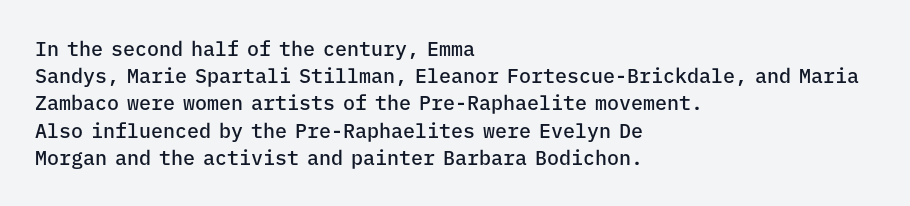
{"italic": "no", "bold": "semi", "underline": "no", "align": "left", "line_spacing": "normal", "line_spacing_ratio": 1.36, "letter_spacing": "normal", "letter_spacing_em": 0.0, "glyph_px": 20}
